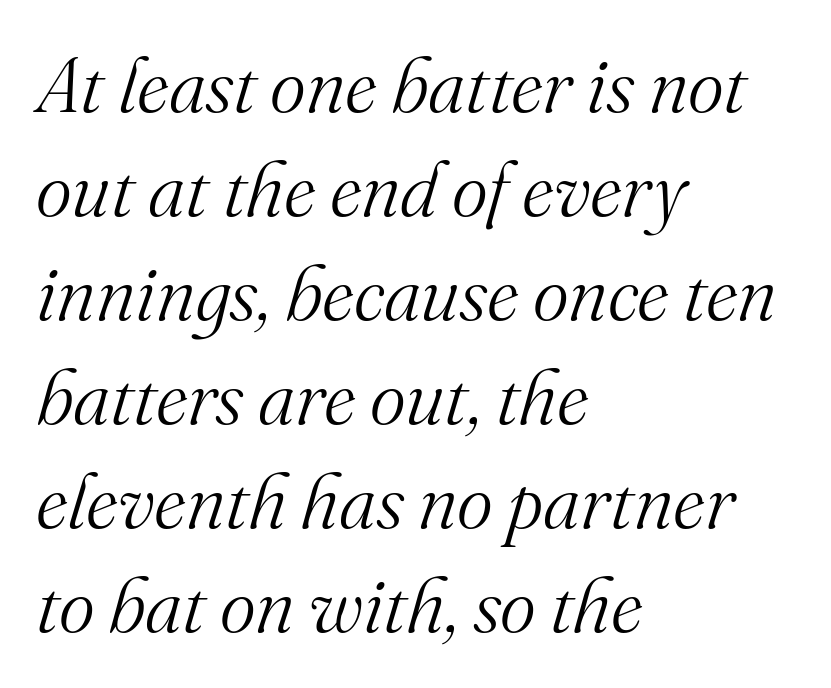
The image shows 77 px light serif type, italic (leaning right); set left-aligned, normal line spacing (1.35x), normal letter spacing, not underlined; medium stroke contrast and a small x-height.
